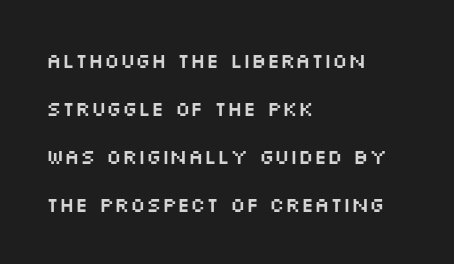
The image shows 21 px text type, upright; set left-aligned, loose line spacing (2.28x), normal letter spacing, not underlined.
